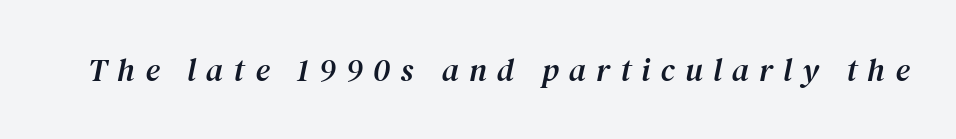
{"serif": "yes", "italic": "yes", "lean": "right", "slant_degrees": 12, "width": "normal", "stroke_contrast": "medium", "x_height": "medium", "monospaced": "no", "underline": "no", "letter_spacing": "wide", "letter_spacing_em": 0.32, "glyph_px": 32}
